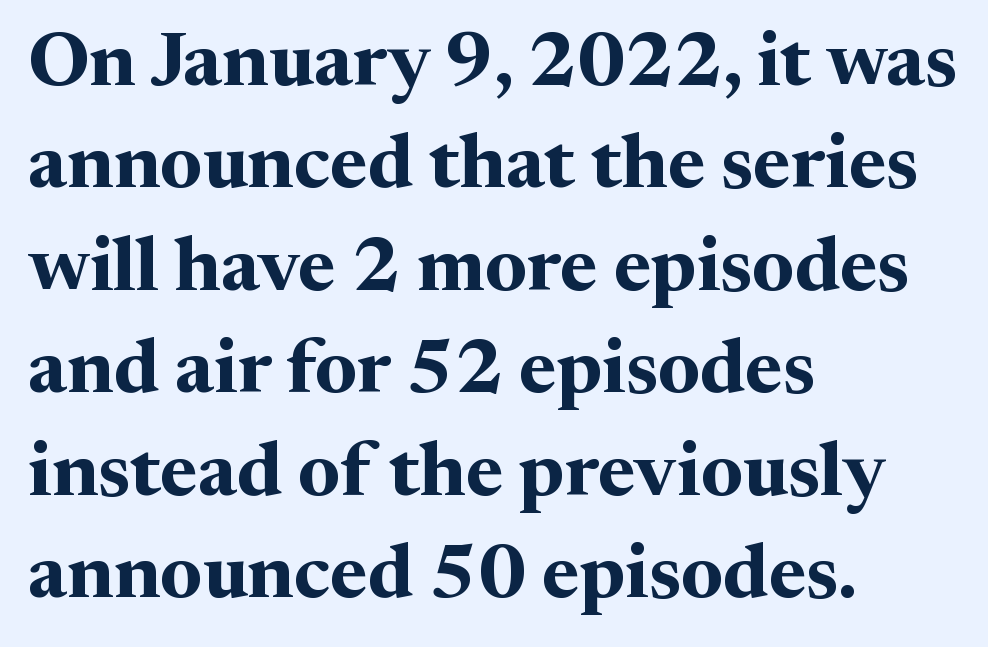
Between one letter and the next there's only the usual sliver of space. This is heavy type, rendered in bold. The lines are quadded left. The type sits square on the baseline with zero lean. Think of a printed novel: that variable character pitch is what you see here.
